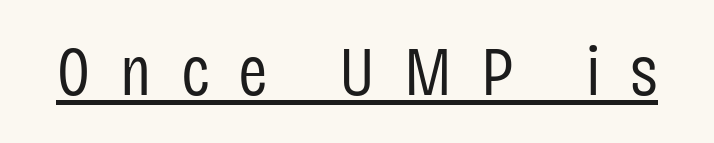
No letter is thick-stroked: the sample isn't bold. You could not count columns in this text — the font is proportionally spaced. The sample's only ornament is a line tracing under the words. These lines have a slow, spaced-out rhythm from letter to letter. Observe the absence of serifs on each vertical stroke in this sample.
